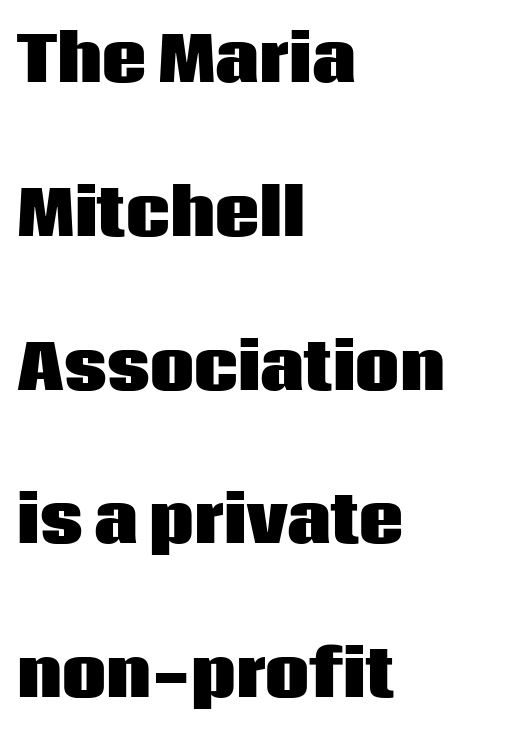
{"serif": "no", "italic": "no", "bold": "yes", "weight": "heavy", "width": "normal", "stroke_contrast": "low", "x_height": "large", "monospaced": "no", "underline": "no", "align": "left", "line_spacing": "loose", "line_spacing_ratio": 2.48, "letter_spacing": "normal", "letter_spacing_em": 0.0, "glyph_px": 62}
